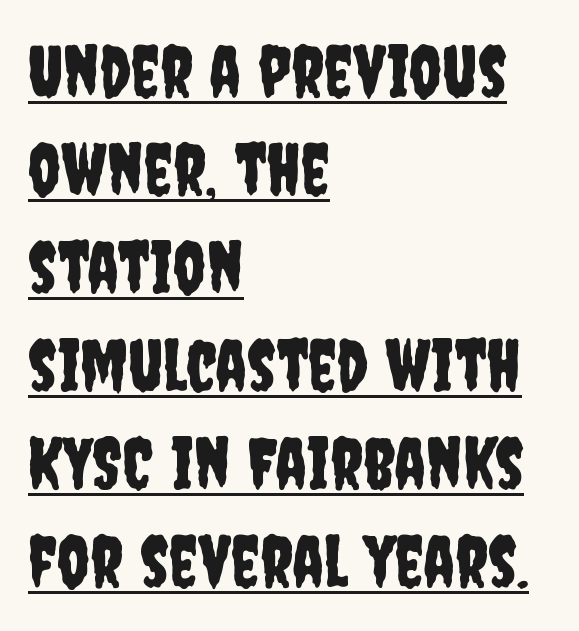
Q: Is the text italic (slanted)? A: No, it is upright.
Q: Is the typeface a serif or a sans-serif typeface? A: Sans-serif.
Q: Is the text underlined? A: Yes.
Q: How is the paragraph aligned? A: Left-aligned.
Q: Is the spacing between letters normal or unusually wide? A: Normal.
Q: Is the spacing between lines tight, normal or loose? A: Normal.
Q: Width (condensed, normal, or wide)? A: Condensed.
Q: Stroke contrast? A: Low.
Q: x-height? A: Large.
Q: Monospaced? A: No.
